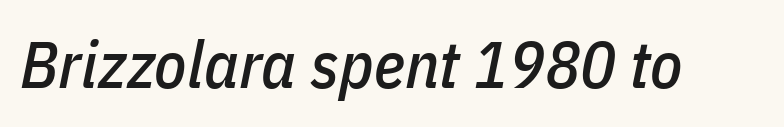
Q: Is the text italic (slanted)? A: Yes, it leans right by about 11 degrees.
Q: Is the text underlined? A: No.
Q: Is the spacing between letters normal or unusually wide? A: Normal.
Q: Width (condensed, normal, or wide)? A: Condensed.
Q: Stroke contrast? A: Low.
Q: x-height? A: Medium.
Q: Monospaced? A: No.
